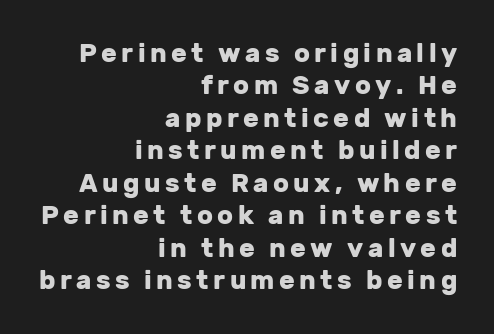
The image shows 26 px bold type, upright; set right-aligned, normal line spacing (1.25x), not underlined.
